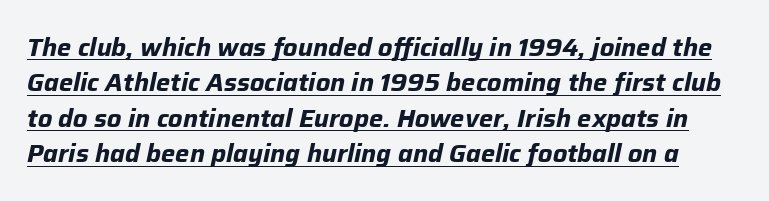
Evenly set lines give the paragraph a standard silhouette. How heavy is the stroke? Heavy — this is a bold. Students, note that the glyphs here touch the page at normal intervals. Compared with ordinary roman type, these characters are visibly tilted.
